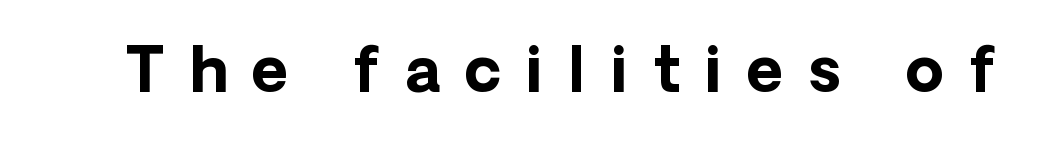
{"serif": "no", "italic": "no", "bold": "yes", "weight": "bold", "width": "normal", "stroke_contrast": "low", "x_height": "medium", "monospaced": "no", "underline": "no", "letter_spacing": "wide", "letter_spacing_em": 0.4, "glyph_px": 62}
